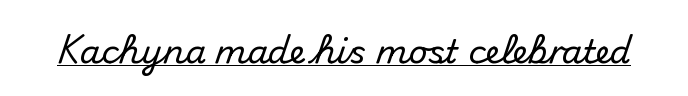
The image shows 33 px sans-serif type; set normal letter spacing, underlined; medium stroke contrast and a small x-height.
